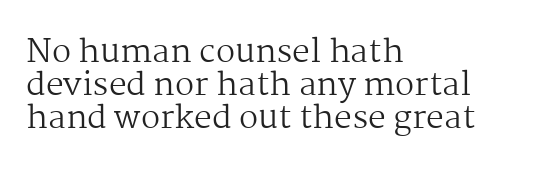
Q: Is the text bold? A: No.
Q: Is the text italic (slanted)? A: No, it is upright.
Q: Is the typeface a serif or a sans-serif typeface? A: Serif.
Q: Is the text underlined? A: No.
Q: How is the paragraph aligned? A: Left-aligned.
Q: Is the spacing between letters normal or unusually wide? A: Normal.
Q: Is the spacing between lines tight, normal or loose? A: Tight.
Q: Width (condensed, normal, or wide)? A: Normal.
Q: Stroke contrast? A: Medium.
Q: x-height? A: Medium.
Q: Monospaced? A: No.
